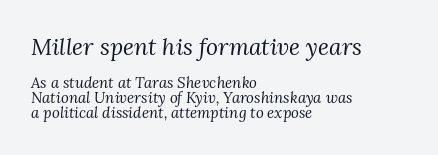
Q: Is the text bold? A: No.
Q: Is the text italic (slanted)? A: Yes, it leans right by about 3 degrees.
Q: Is the text underlined? A: No.
Q: How is the paragraph aligned? A: Left-aligned.
Q: Is the spacing between letters normal or unusually wide? A: Normal.
Q: Is the spacing between lines tight, normal or loose? A: Tight.
Q: Which block of text is set in a larger size, the first (top) or the second (bottom)? A: The first (top) one.
